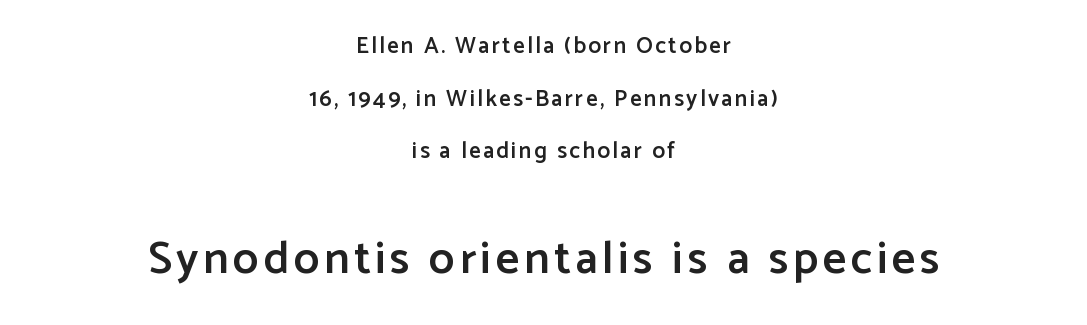
Anything drawn beneath the words? Only blank space. Character widths vary here, with narrow letters taking less room than wide ones. The rendering positions every line midway between the sides. The rendering shows plain stroke endings on the letterforms — a sans-serif design. Between these two stacked blocks, the lower one wins on size.
